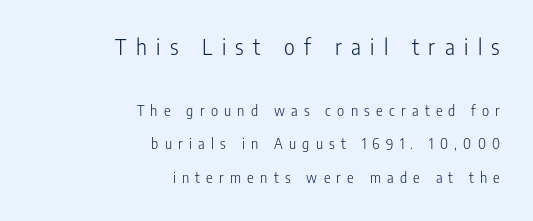
{"italic": "no", "bold": "no", "underline": "no", "align": "right", "line_spacing": "loose", "line_spacing_ratio": 2.42, "letter_spacing": "wide", "letter_spacing_em": 0.45, "larger_block": "first", "size_ratio": 1.5, "glyph_px": 21}
